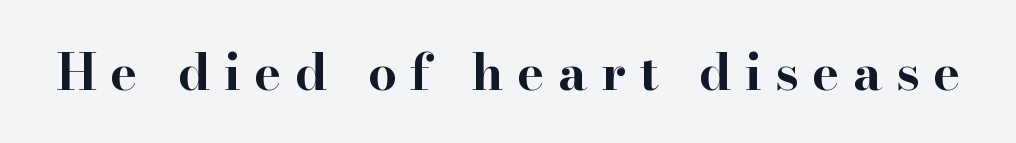
Posture: vertical. The zone under the glyphs is completely vacant. Summary of weight: heavy, a full bold. Someone cranked the tracking dial way up on this one.
